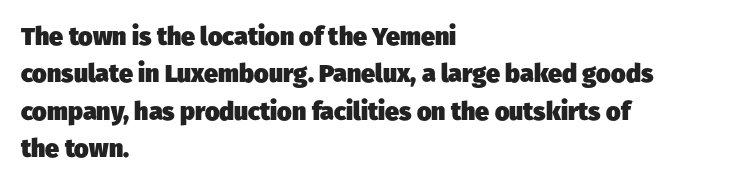
The image shows 25 px bold type; set left-aligned, normal line spacing (1.5x), normal letter spacing, not underlined.
